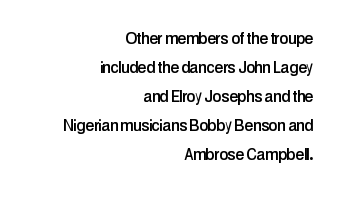
The image shows 20 px text type, upright; set right-aligned, normal line spacing (1.45x), normal letter spacing, not underlined.
